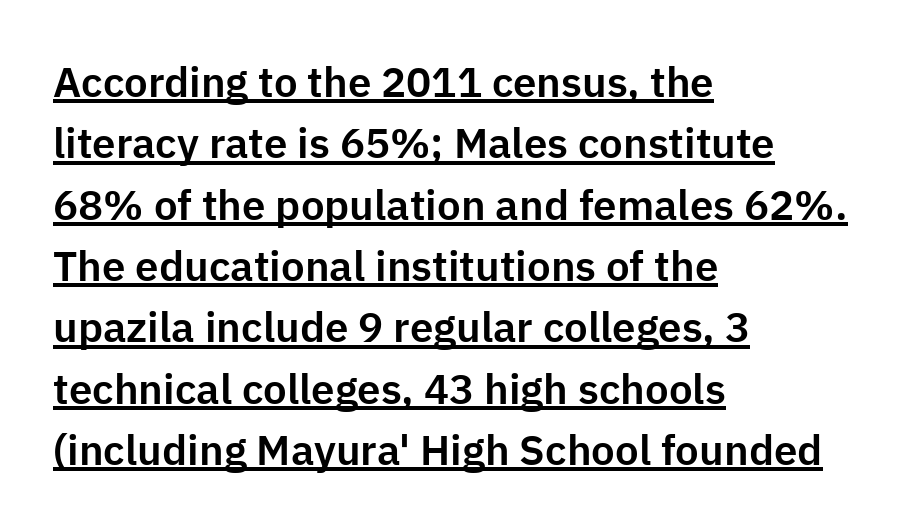
Q: Is the text italic (slanted)? A: No, it is upright.
Q: Is the typeface a serif or a sans-serif typeface? A: Sans-serif.
Q: Is the text underlined? A: Yes.
Q: How is the paragraph aligned? A: Left-aligned.
Q: Is the spacing between letters normal or unusually wide? A: Normal.
Q: Is the spacing between lines tight, normal or loose? A: Normal.
Q: Width (condensed, normal, or wide)? A: Normal.
Q: Stroke contrast? A: Low.
Q: x-height? A: Medium.
Q: Monospaced? A: No.
